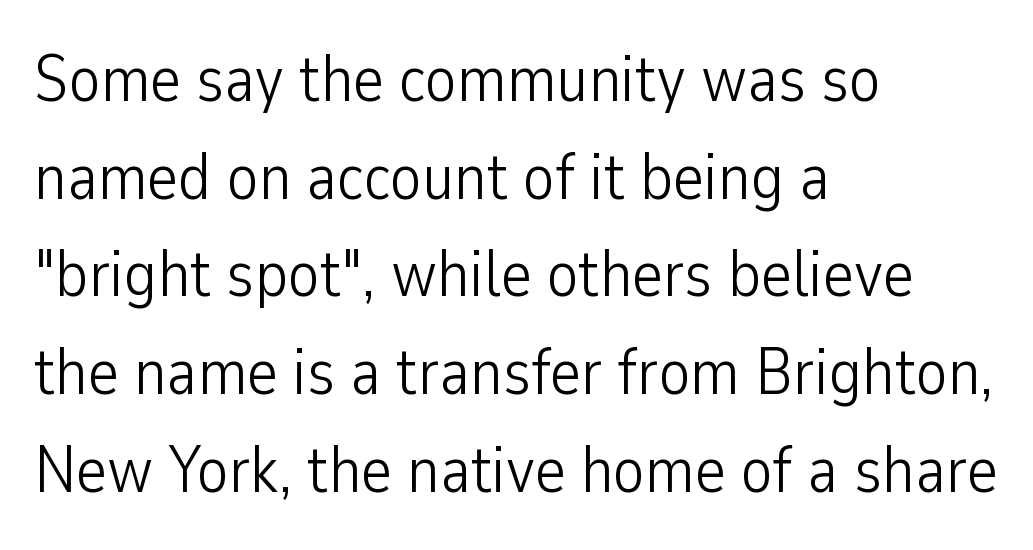
The image shows 66 px light, condensed sans-serif type, upright; set left-aligned, normal line spacing (1.48x), normal letter spacing, not underlined; low stroke contrast and a medium x-height.
